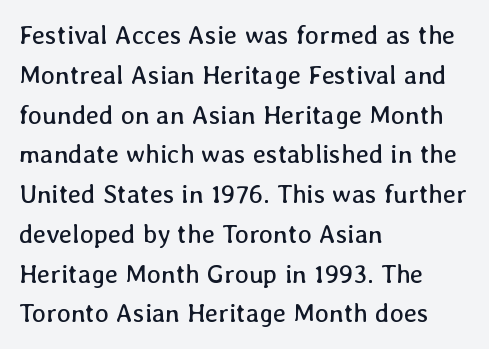
Q: Is the text bold? A: No.
Q: Is the text italic (slanted)? A: No, it is upright.
Q: Is the text underlined? A: No.
Q: How is the paragraph aligned? A: Left-aligned.
Q: Is the spacing between letters normal or unusually wide? A: Normal.
Q: Is the spacing between lines tight, normal or loose? A: Normal.
